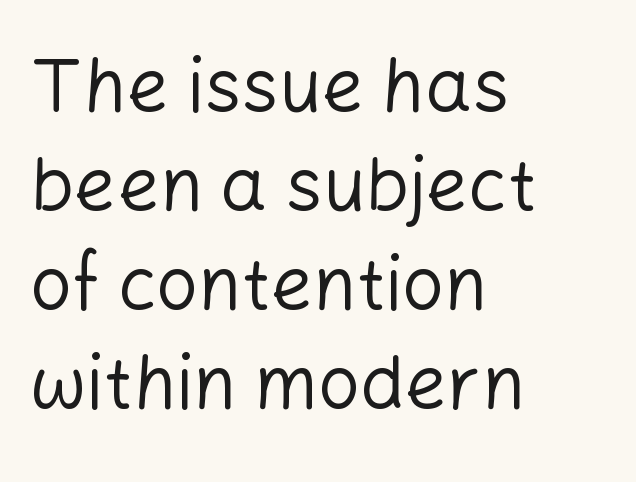
{"serif": "no", "italic": "no", "bold": "no", "weight": "regular", "width": "normal", "stroke_contrast": "low", "x_height": "medium", "monospaced": "no", "underline": "no", "align": "left", "line_spacing": "normal", "line_spacing_ratio": 1.34, "letter_spacing": "normal", "letter_spacing_em": 0.0, "glyph_px": 74}
